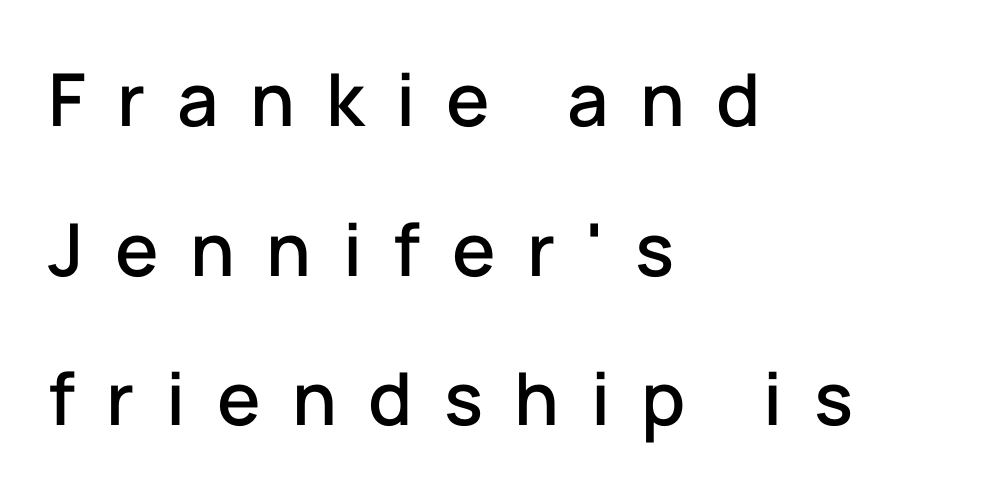
The image shows 73 px sans-serif type, upright; set left-aligned, loose line spacing (2.05x), unusually wide letter spacing (+0.43 em), not underlined; low stroke contrast and a medium x-height.
